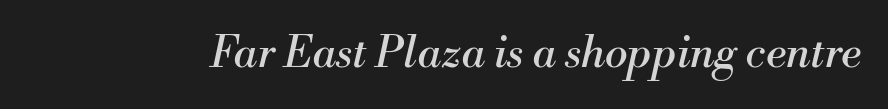
Q: Is the text bold? A: No.
Q: Is the text italic (slanted)? A: Yes, it leans right by about 13 degrees.
Q: Is the typeface a serif or a sans-serif typeface? A: Serif.
Q: Is the text underlined? A: No.
Q: Is the spacing between letters normal or unusually wide? A: Normal.
Q: Width (condensed, normal, or wide)? A: Normal.
Q: Stroke contrast? A: Medium.
Q: x-height? A: Small.
Q: Monospaced? A: No.
